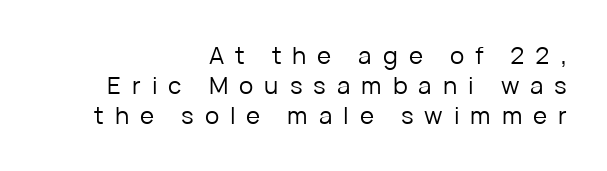
Q: Is the text bold? A: No.
Q: Is the text italic (slanted)? A: No, it is upright.
Q: Is the text underlined? A: No.
Q: How is the paragraph aligned? A: Right-aligned.
Q: Is the spacing between letters normal or unusually wide? A: Unusually wide.
Q: Is the spacing between lines tight, normal or loose? A: Normal.
